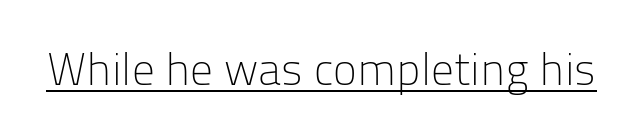
{"serif": "no", "italic": "no", "bold": "no", "weight": "light", "width": "normal", "stroke_contrast": "low", "x_height": "medium", "monospaced": "no", "underline": "yes", "letter_spacing": "normal", "letter_spacing_em": 0.0, "glyph_px": 45}
